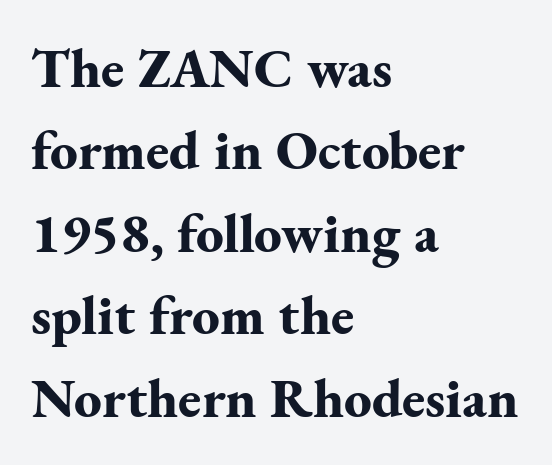
{"serif": "yes", "italic": "no", "bold": "yes", "weight": "bold", "width": "normal", "stroke_contrast": "medium", "x_height": "small", "monospaced": "no", "underline": "no", "align": "left", "line_spacing": "normal", "line_spacing_ratio": 1.5, "letter_spacing": "normal", "letter_spacing_em": 0.0, "glyph_px": 55}
